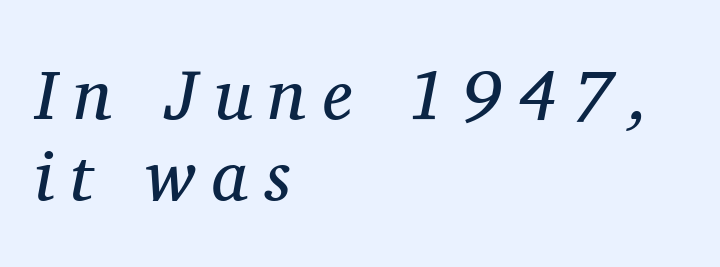
Q: Is the text bold? A: No.
Q: Is the text italic (slanted)? A: Yes, it leans right by about 11 degrees.
Q: Is the typeface a serif or a sans-serif typeface? A: Serif.
Q: Is the text underlined? A: No.
Q: How is the paragraph aligned? A: Left-aligned.
Q: Is the spacing between letters normal or unusually wide? A: Unusually wide.
Q: Width (condensed, normal, or wide)? A: Normal.
Q: Stroke contrast? A: Medium.
Q: x-height? A: Medium.
Q: Monospaced? A: No.
